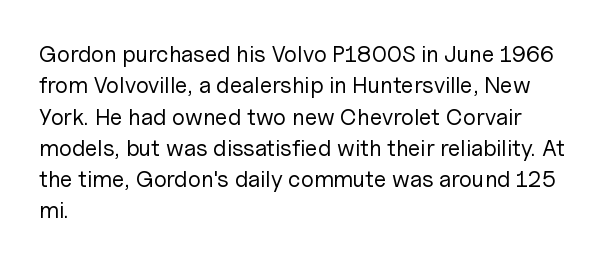
The image shows 23 px text type, upright; set left-aligned, normal line spacing (1.36x), normal letter spacing, not underlined.
